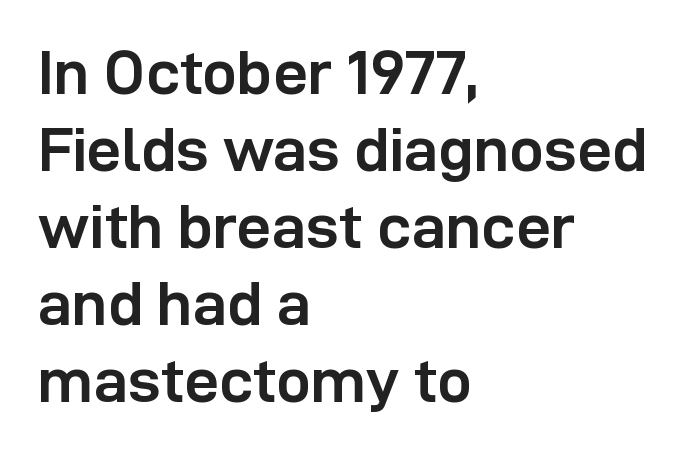
{"serif": "no", "italic": "no", "bold": "yes", "weight": "semibold", "width": "normal", "stroke_contrast": "low", "x_height": "medium", "monospaced": "no", "underline": "no", "align": "left", "line_spacing_ratio": 1.24, "letter_spacing": "normal", "letter_spacing_em": 0.0, "glyph_px": 62}
